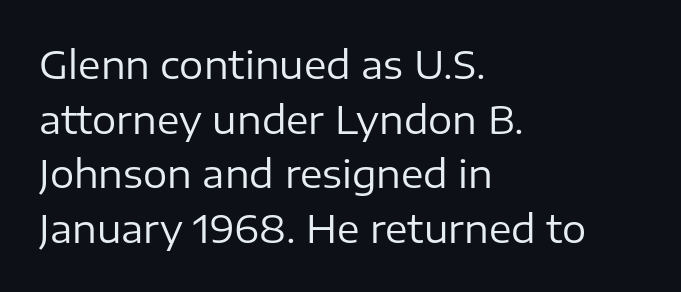
Q: Is the text bold? A: No.
Q: Is the text italic (slanted)? A: No, it is upright.
Q: Is the typeface a serif or a sans-serif typeface? A: Sans-serif.
Q: Is the text underlined? A: No.
Q: How is the paragraph aligned? A: Left-aligned.
Q: Is the spacing between letters normal or unusually wide? A: Normal.
Q: Is the spacing between lines tight, normal or loose? A: Normal.
Q: Width (condensed, normal, or wide)? A: Normal.
Q: Stroke contrast? A: Low.
Q: x-height? A: Medium.
Q: Monospaced? A: No.
